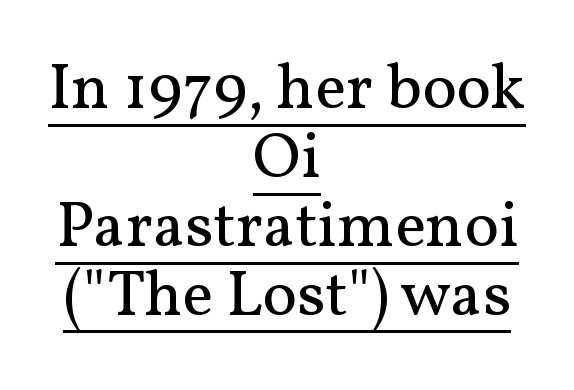
Q: Is the text bold? A: No.
Q: Is the text italic (slanted)? A: No, it is upright.
Q: Is the typeface a serif or a sans-serif typeface? A: Serif.
Q: Is the text underlined? A: Yes.
Q: How is the paragraph aligned? A: Centered.
Q: Is the spacing between letters normal or unusually wide? A: Normal.
Q: Is the spacing between lines tight, normal or loose? A: Tight.
Q: Width (condensed, normal, or wide)? A: Normal.
Q: Stroke contrast? A: Medium.
Q: x-height? A: Medium.
Q: Monospaced? A: No.
